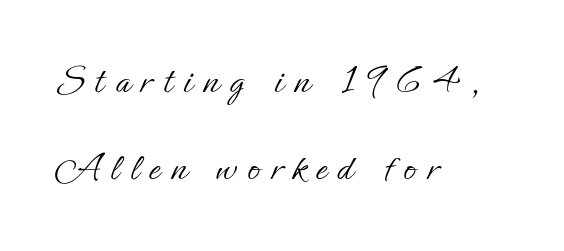
The image shows 41 px light type; set left-aligned, loose line spacing (2.11x), unusually wide letter spacing (+0.27 em), not underlined; low stroke contrast and a small x-height.
